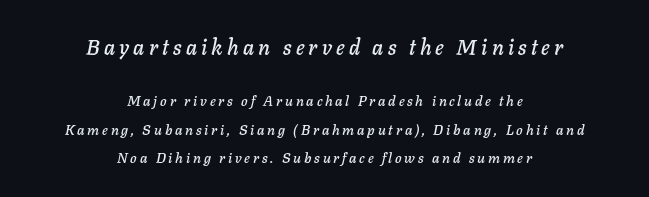
Loosely led — the rows are spread out. If you folded the block vertically in half, each line would mirror itself in length. Nobody drew a line under any word here. Spacing between characters has been opened up far beyond the box default. Note: larger setting up top, smaller setting below. Rendered with sloped, italic letterforms.
